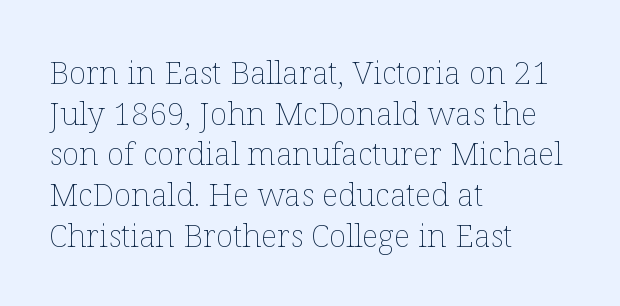
Designer's note — italics off, roman on. Weight class: somewhere from thin through regular. The zone under the glyphs is completely vacant. Observe the ordinary spacing: letters are neighbours, not strangers. The passage shown stacks its lines at a standard gap.
